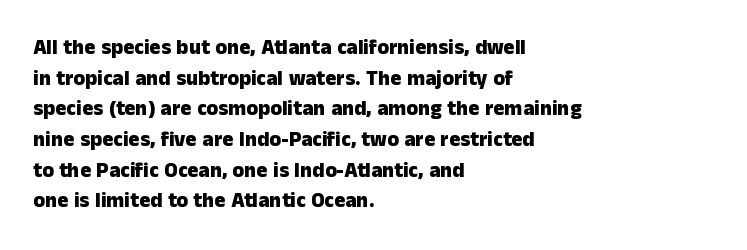
{"italic": "no", "bold": "yes", "underline": "no", "align": "left", "line_spacing": "normal", "line_spacing_ratio": 1.46, "letter_spacing": "normal", "letter_spacing_em": 0.0, "glyph_px": 21}
